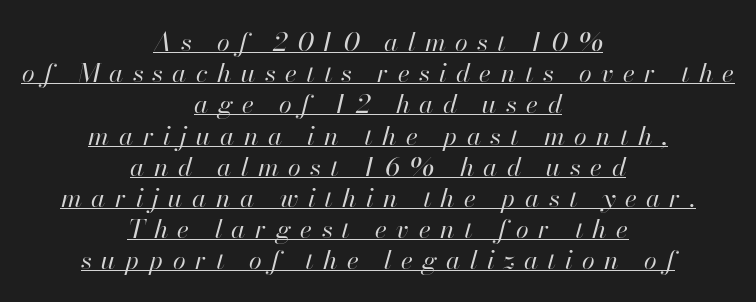
The image shows 26 px text type, italic (leaning right); set centered, line spacing 1.2x, unusually wide letter spacing (+0.36 em), underlined.
